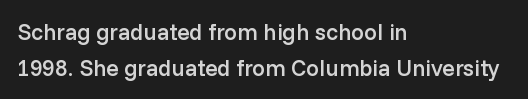
The image shows 23 px text type, upright; set left-aligned, normal line spacing (1.56x), normal letter spacing, not underlined.
